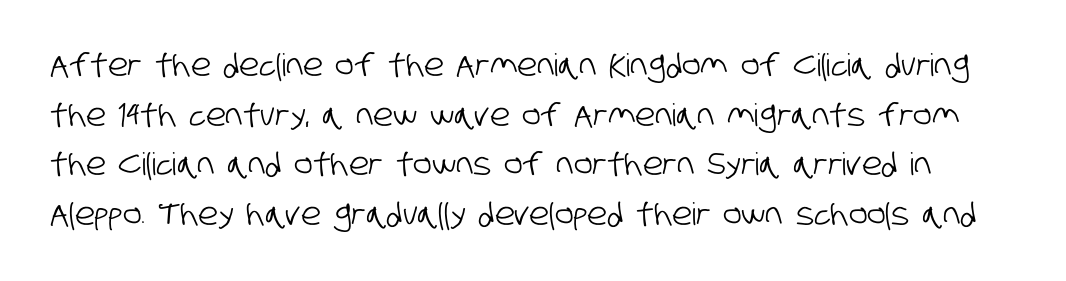
{"serif": "no", "width": "condensed", "stroke_contrast": "low", "x_height": "large", "monospaced": "no", "underline": "no", "line_spacing": "normal", "line_spacing_ratio": 1.6, "letter_spacing": "normal", "letter_spacing_em": 0.0, "glyph_px": 31}
